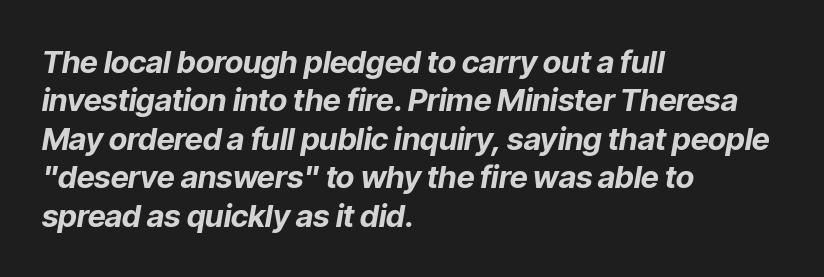
The image shows 31 px bold type, italic (leaning right); set left-aligned, line spacing 1.24x, normal letter spacing, not underlined; low stroke contrast and a medium x-height.
